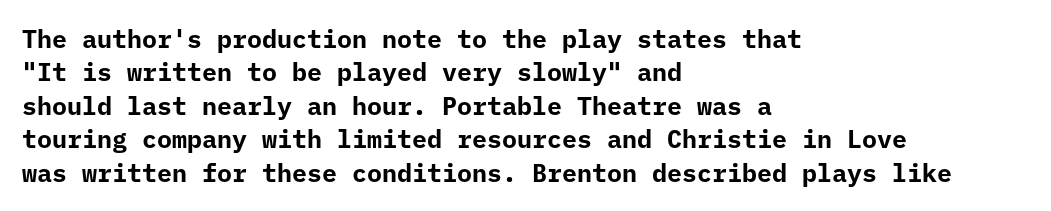
Notice how the passage keeps a crisp vertical edge on the left only. Ordinary non-slanted type is in use. This sample uses plain, unmodified letter spacing. Strong, thick strokes mark this as bold type. Normally led — the rows are evenly, conventionally spaced.
